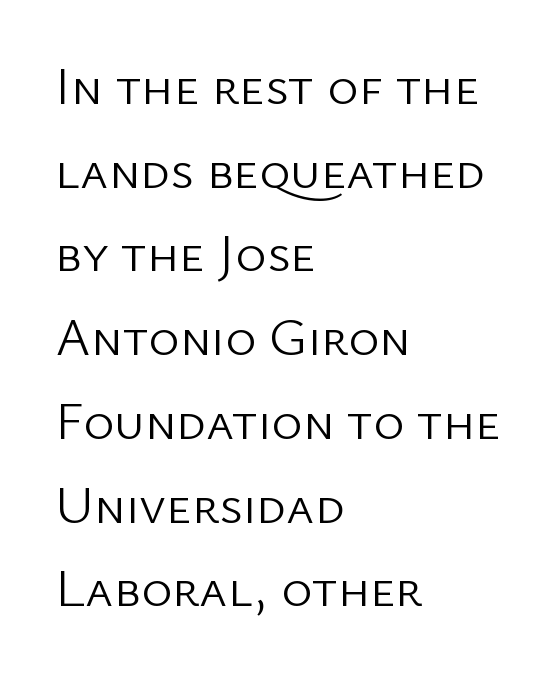
{"serif": "no", "italic": "no", "bold": "no", "weight": "light", "width": "normal", "stroke_contrast": "low", "x_height": "medium", "monospaced": "no", "underline": "no", "align": "left", "line_spacing": "normal", "line_spacing_ratio": 1.58, "letter_spacing": "normal", "letter_spacing_em": 0.0, "glyph_px": 53}
